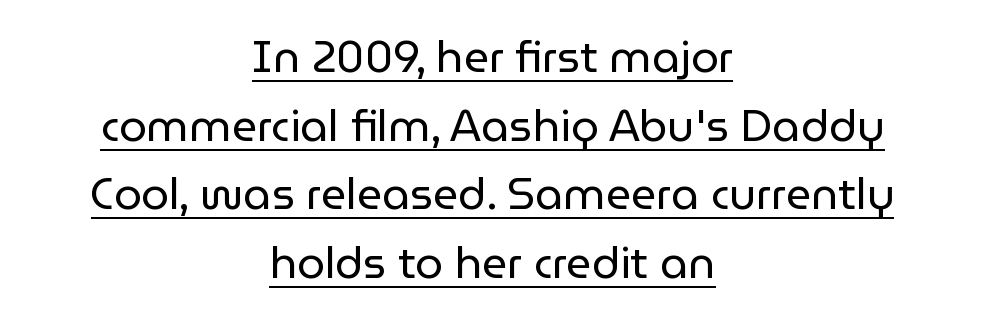
Q: Is the text bold? A: No.
Q: Is the text italic (slanted)? A: No, it is upright.
Q: Is the typeface a serif or a sans-serif typeface? A: Sans-serif.
Q: Is the text underlined? A: Yes.
Q: How is the paragraph aligned? A: Centered.
Q: Is the spacing between letters normal or unusually wide? A: Normal.
Q: Is the spacing between lines tight, normal or loose? A: Normal.
Q: Width (condensed, normal, or wide)? A: Normal.
Q: Stroke contrast? A: Low.
Q: x-height? A: Medium.
Q: Monospaced? A: No.
